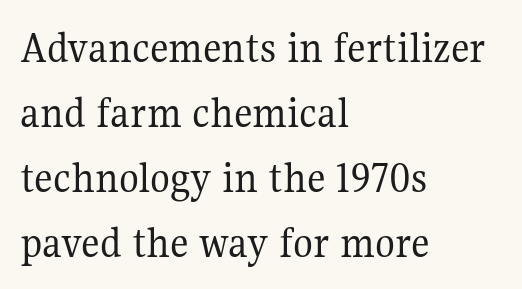
The image shows 46 px regular-weight serif type, upright; set left-aligned, normal line spacing (1.41x), normal letter spacing, not underlined; medium stroke contrast and a medium x-height.
